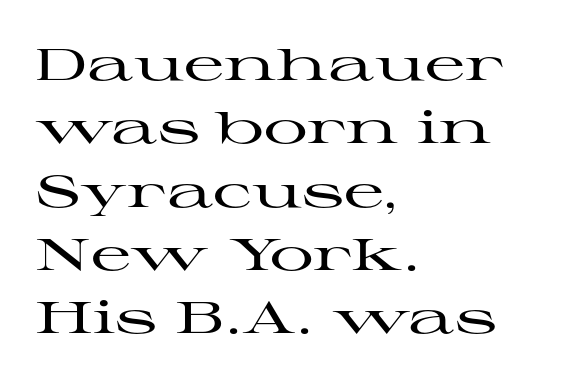
{"serif": "yes", "italic": "no", "width": "wide", "stroke_contrast": "high", "x_height": "medium", "monospaced": "no", "underline": "no", "align": "left", "line_spacing": "normal", "line_spacing_ratio": 1.44, "letter_spacing": "normal", "letter_spacing_em": 0.0, "glyph_px": 44}
